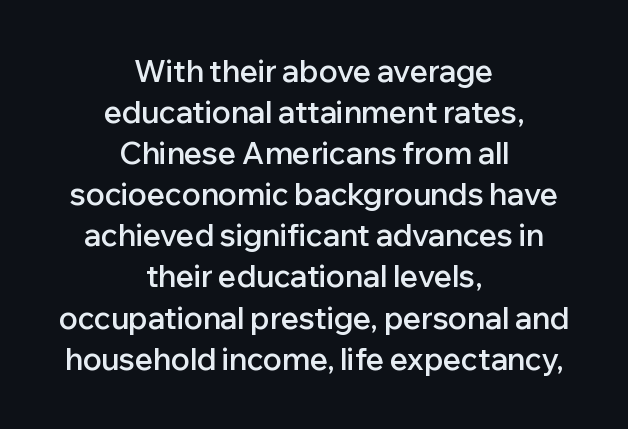
{"serif": "no", "italic": "no", "bold": "semi", "weight": "semibold", "width": "normal", "stroke_contrast": "low", "x_height": "medium", "monospaced": "no", "underline": "no", "align": "center", "line_spacing": "normal", "line_spacing_ratio": 1.37, "letter_spacing": "normal", "letter_spacing_em": 0.0, "glyph_px": 30}
